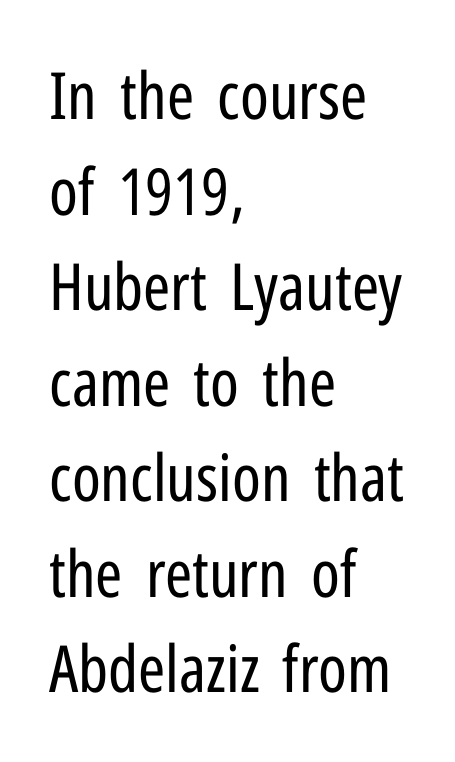
The passage shown is not bold in any degree. Here the designer chose a conventional face with non-uniform glyph widths. This sample uses plain, unmodified letter spacing. Layout note: lines flush left. You can tell from the bare stems that sans-serif type was used. Unmarked baselines from the first word to the last.
